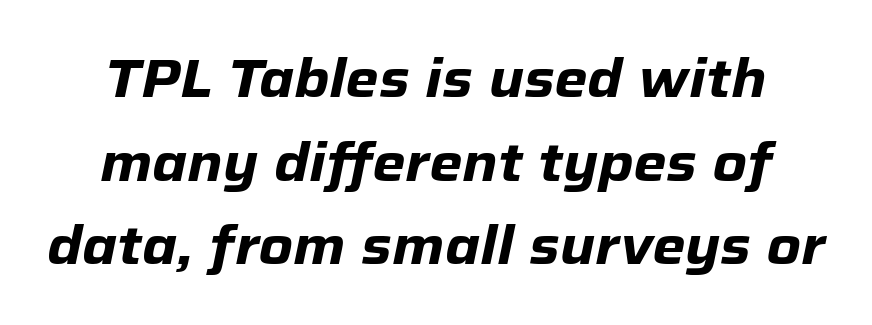
{"italic": "yes", "lean": "right", "slant_degrees": 12, "bold": "yes", "weight": "heavy", "width": "normal", "stroke_contrast": "low", "x_height": "medium", "monospaced": "no", "underline": "no", "align": "center", "line_spacing": "normal", "line_spacing_ratio": 1.58, "letter_spacing": "normal", "letter_spacing_em": 0.0, "glyph_px": 53}
